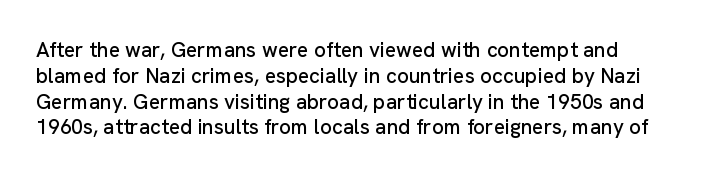
Q: Is the text italic (slanted)? A: No, it is upright.
Q: Is the text underlined? A: No.
Q: Is the spacing between letters normal or unusually wide? A: Normal.
